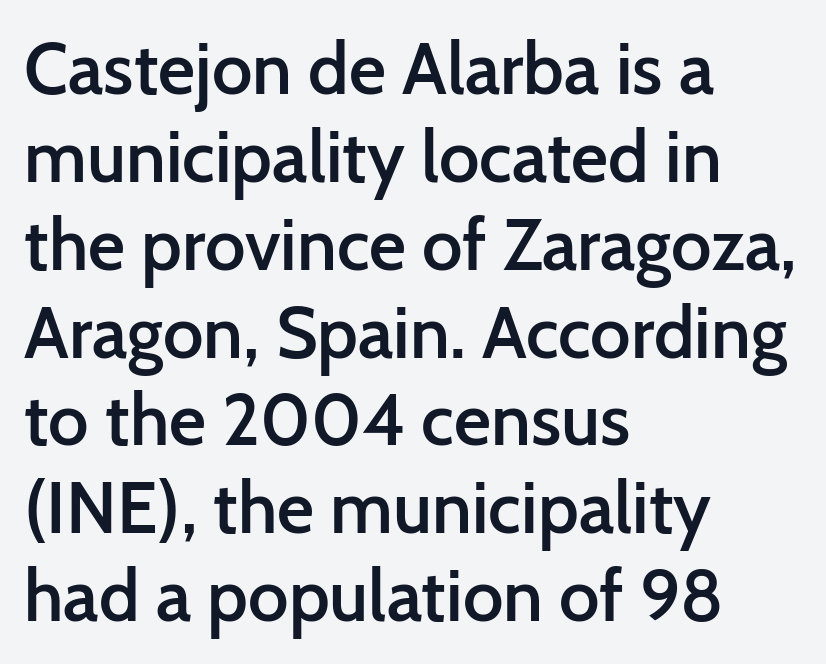
The image shows 72 px semibold sans-serif type, upright; set left-aligned, line spacing 1.22x, normal letter spacing, not underlined; low stroke contrast and a medium x-height.
